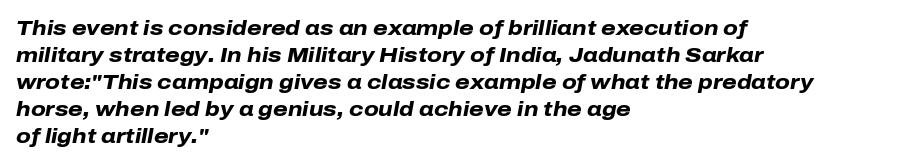
{"italic": "yes", "lean": "right", "slant_degrees": 10, "bold": "yes", "underline": "no", "align": "left", "line_spacing": "normal", "line_spacing_ratio": 1.29, "letter_spacing": "normal", "letter_spacing_em": 0.0, "glyph_px": 21}
